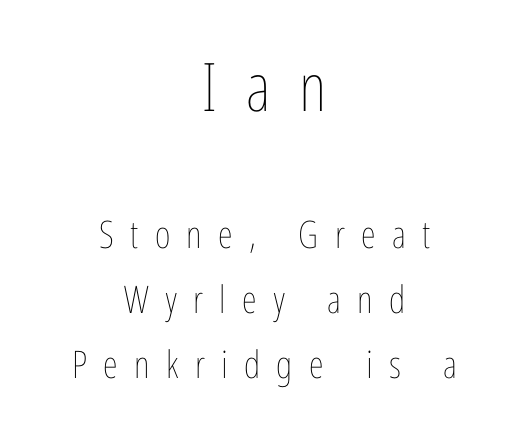
Q: Is the text bold? A: No.
Q: Is the text italic (slanted)? A: No, it is upright.
Q: Is the text underlined? A: No.
Q: How is the paragraph aligned? A: Centered.
Q: Is the spacing between letters normal or unusually wide? A: Unusually wide.
Q: Which block of text is set in a larger size, the first (top) or the second (bottom)? A: The first (top) one.
Q: Width (condensed, normal, or wide)? A: Condensed.
Q: Stroke contrast? A: Low.
Q: x-height? A: Medium.
Q: Monospaced? A: No.
